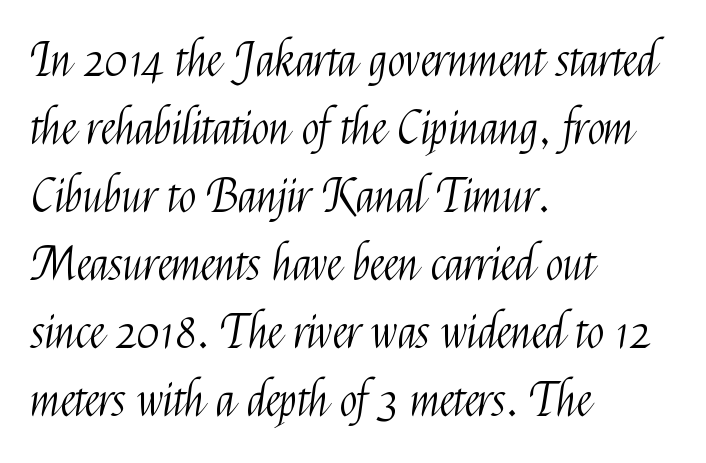
Q: Is the text bold? A: No.
Q: Is the text italic (slanted)? A: Yes.
Q: Is the typeface a serif or a sans-serif typeface? A: Sans-serif.
Q: Is the text underlined? A: No.
Q: How is the paragraph aligned? A: Left-aligned.
Q: Is the spacing between letters normal or unusually wide? A: Normal.
Q: Is the spacing between lines tight, normal or loose? A: Normal.
Q: Width (condensed, normal, or wide)? A: Condensed.
Q: Stroke contrast? A: Medium.
Q: x-height? A: Medium.
Q: Monospaced? A: No.
